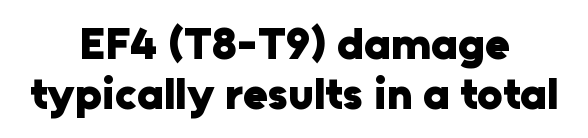
The image shows 45 px heavy sans-serif type, upright; set centered, tight line spacing (1.12x), normal letter spacing, not underlined; low stroke contrast and a medium x-height.
